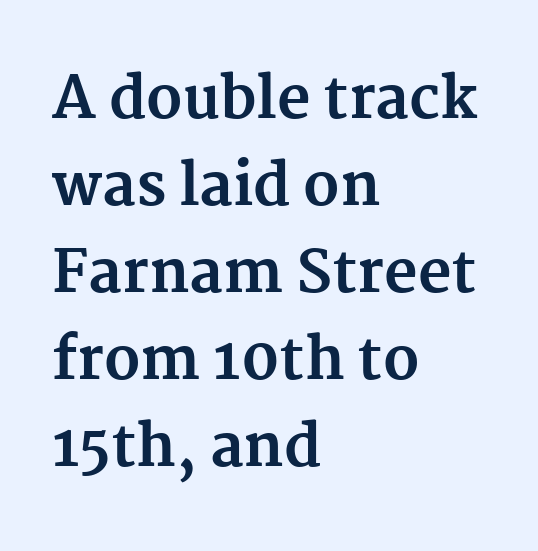
Q: Is the text bold? A: Yes.
Q: Is the text italic (slanted)? A: No, it is upright.
Q: Is the typeface a serif or a sans-serif typeface? A: Serif.
Q: Is the text underlined? A: No.
Q: How is the paragraph aligned? A: Left-aligned.
Q: Is the spacing between letters normal or unusually wide? A: Normal.
Q: Is the spacing between lines tight, normal or loose? A: Normal.
Q: Width (condensed, normal, or wide)? A: Normal.
Q: Stroke contrast? A: Medium.
Q: x-height? A: Medium.
Q: Monospaced? A: No.
